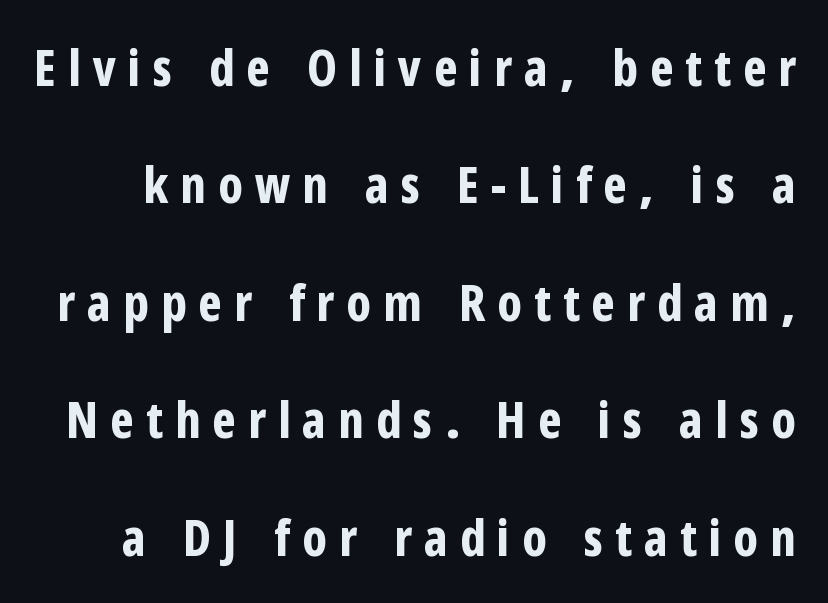
The line texture is sparse and dotted thanks to wide tracking. Summary of vertical rhythm: relaxed, with wide interline spacing. Serifs: no, the terminals of the letterforms are clean. A full-strength bold gives these letters their thick strokes. Every stem runs plumb, perpendicular to the baseline. The letters advance in unequal steps, a hallmark of proportional type.
